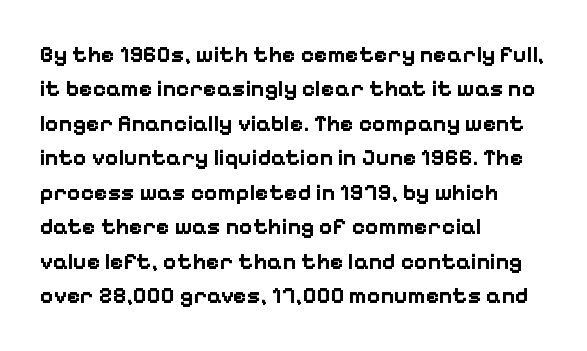
{"italic": "no", "bold": "yes", "underline": "no", "align": "left", "line_spacing": "normal", "line_spacing_ratio": 1.5, "letter_spacing": "normal", "letter_spacing_em": 0.0, "glyph_px": 23}
